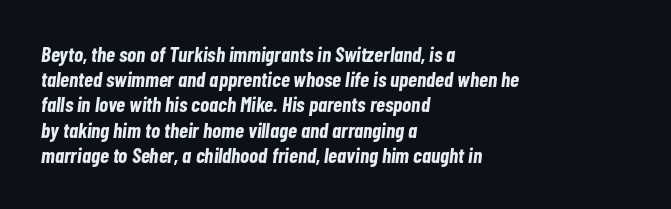
In terms of letterspacing, this is plain default setting. The typesetter chose a ragged-right arrangement here. As a designer I'd log this as weight 700, bold. Just letters on the line, the space beneath them empty.
